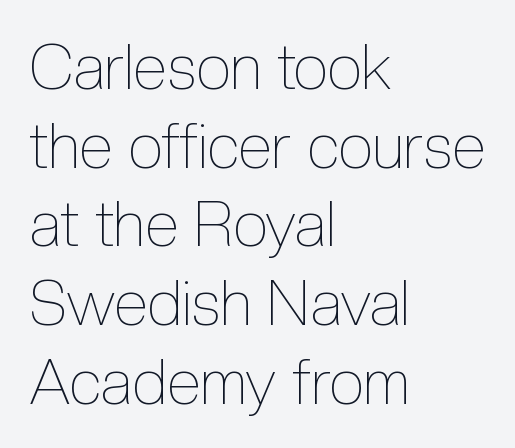
The image shows 63 px thin, condensed type, upright; set left-aligned, normal line spacing (1.25x), normal letter spacing, not underlined; a medium x-height.
